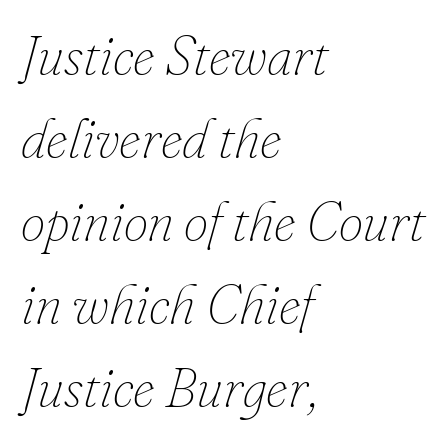
Q: Is the text bold? A: No.
Q: Is the text italic (slanted)? A: Yes, it leans right by about 16 degrees.
Q: Is the text underlined? A: No.
Q: How is the paragraph aligned? A: Left-aligned.
Q: Is the spacing between letters normal or unusually wide? A: Normal.
Q: Is the spacing between lines tight, normal or loose? A: Normal.
Q: Width (condensed, normal, or wide)? A: Normal.
Q: Stroke contrast? A: Low.
Q: x-height? A: Small.
Q: Monospaced? A: No.
